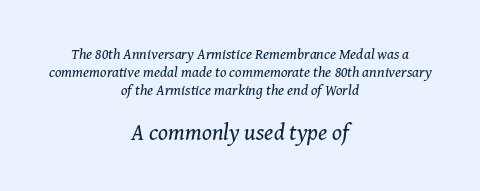
Q: Is the text bold? A: No.
Q: Is the text italic (slanted)? A: Yes, it leans right by about 8 degrees.
Q: Is the text underlined? A: No.
Q: How is the paragraph aligned? A: Centered.
Q: Is the spacing between letters normal or unusually wide? A: Normal.
Q: Which block of text is set in a larger size, the first (top) or the second (bottom)? A: The second (bottom) one.
